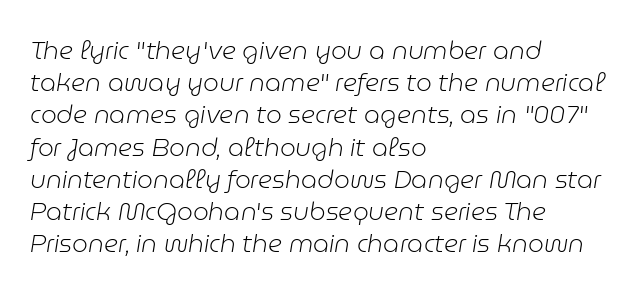
{"italic": "yes", "lean": "right", "slant_degrees": 9, "bold": "no", "underline": "no", "align": "left", "line_spacing": "normal", "line_spacing_ratio": 1.29, "letter_spacing": "normal", "letter_spacing_em": 0.0, "glyph_px": 25}
